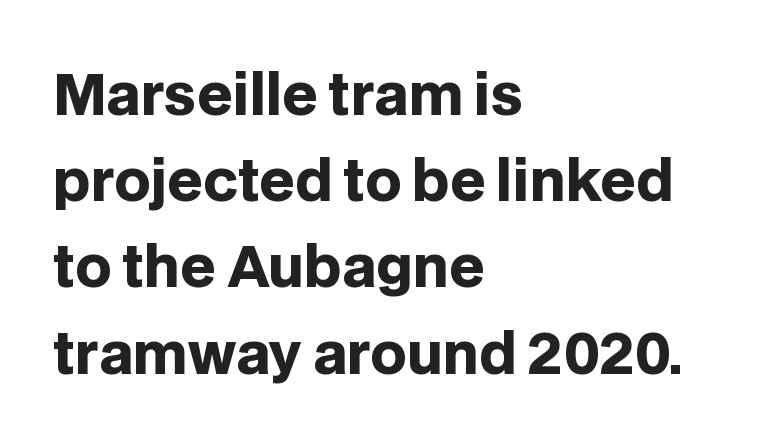
The image shows 56 px heavy sans-serif type, upright; set left-aligned, normal line spacing (1.54x), normal letter spacing, not underlined; low stroke contrast and a large x-height.
